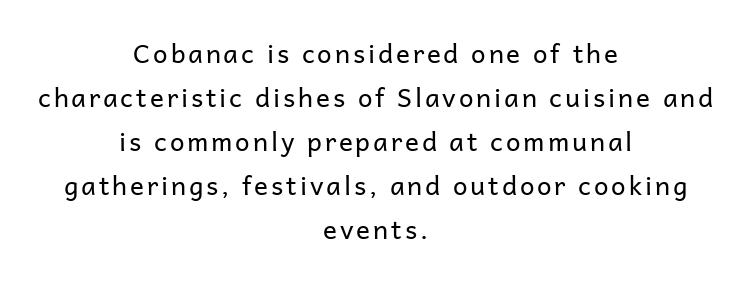
Q: Is the text bold? A: No.
Q: Is the text italic (slanted)? A: No, it is upright.
Q: Is the text underlined? A: No.
Q: How is the paragraph aligned? A: Centered.
Q: Is the spacing between lines tight, normal or loose? A: Normal.
